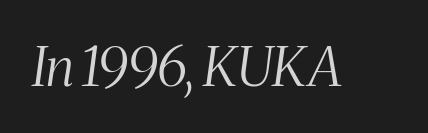
{"serif": "yes", "italic": "yes", "lean": "right", "slant_degrees": 8, "bold": "no", "weight": "light", "width": "condensed", "stroke_contrast": "medium", "x_height": "medium", "monospaced": "no", "underline": "no", "letter_spacing": "normal", "letter_spacing_em": 0.0, "glyph_px": 54}
